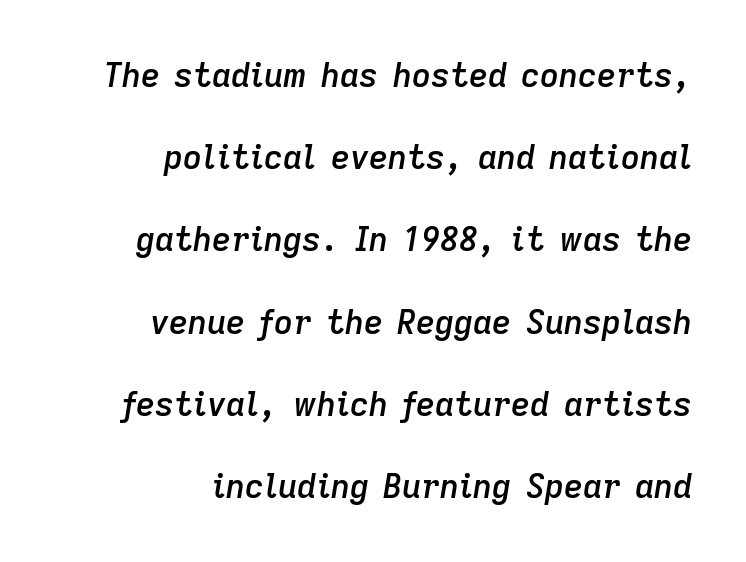
The image shows 33 px semibold type, italic (leaning right); set right-aligned, loose line spacing (2.49x), normal letter spacing, not underlined; low stroke contrast and a medium x-height.
